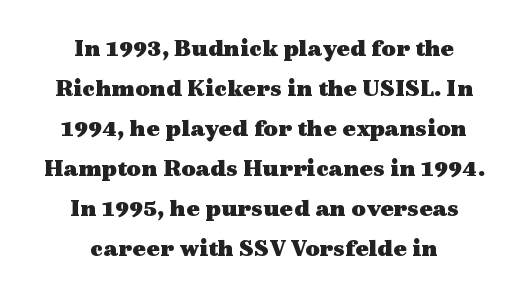
The characters look thick and weighty, a clear bold. The vertical gap from one line to the next is medium. Neither beginnings nor endings align; midpoints do. The foot of each line stays bare and open. Do the letters lean? They stand straight.
